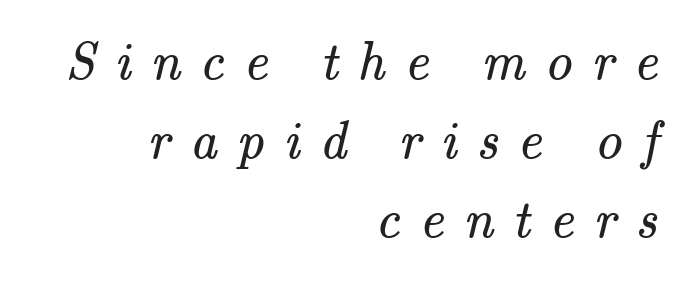
Q: Is the text bold? A: No.
Q: Is the typeface a serif or a sans-serif typeface? A: Serif.
Q: Is the text underlined? A: No.
Q: How is the paragraph aligned? A: Right-aligned.
Q: Is the spacing between letters normal or unusually wide? A: Unusually wide.
Q: Is the spacing between lines tight, normal or loose? A: Normal.
Q: Width (condensed, normal, or wide)? A: Normal.
Q: Stroke contrast? A: Medium.
Q: x-height? A: Small.
Q: Monospaced? A: No.
